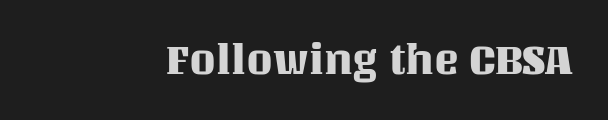
Students, note that the glyphs here touch the page at normal intervals. You could not count columns in this text — the font is proportionally spaced. The specimen omits any rule beneath the text block's lines. Posture: straight, roman, zero tilt.
